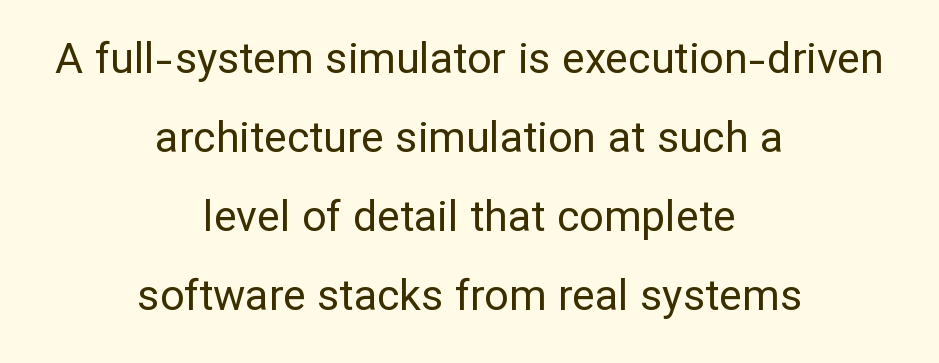
{"serif": "no", "italic": "no", "bold": "no", "weight": "regular", "width": "normal", "stroke_contrast": "low", "x_height": "medium", "monospaced": "no", "underline": "no", "align": "center", "line_spacing_ratio": 1.84, "letter_spacing": "normal", "letter_spacing_em": 0.0, "glyph_px": 43}
